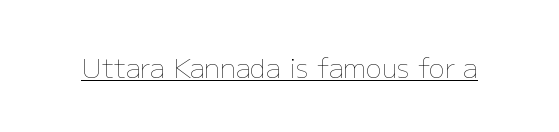
The image shows 27 px text type, upright; set normal letter spacing, underlined.
